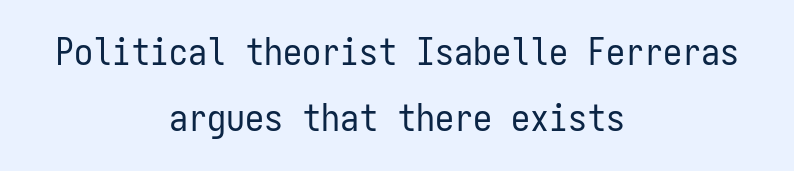
The image shows 38 px regular-weight, condensed sans-serif type, upright, monospaced; set centered, line spacing 1.75x, normal letter spacing, not underlined; low stroke contrast and a medium x-height.
